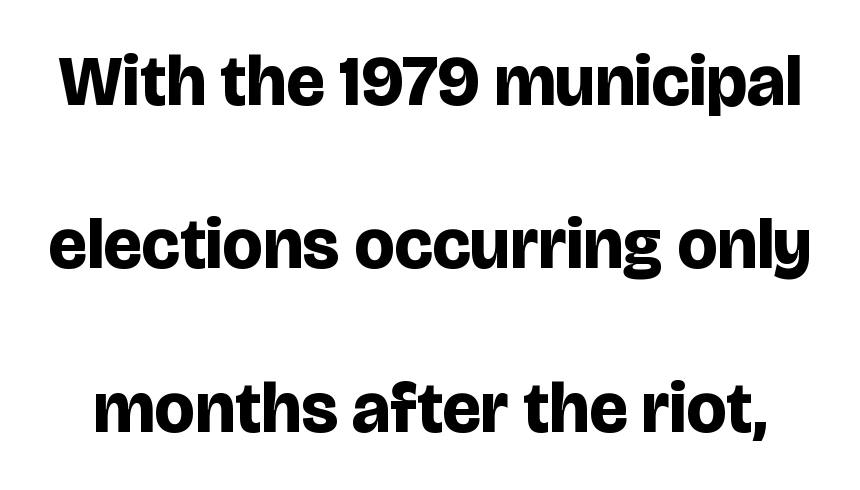
{"serif": "no", "italic": "no", "bold": "yes", "weight": "bold", "width": "normal", "stroke_contrast": "low", "x_height": "large", "monospaced": "no", "underline": "no", "line_spacing": "loose", "line_spacing_ratio": 2.3, "letter_spacing": "normal", "letter_spacing_em": 0.0, "glyph_px": 71}
